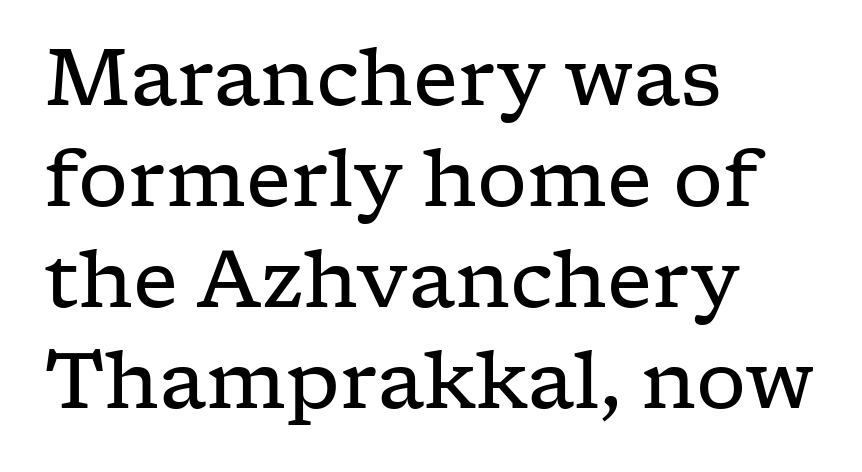
The image shows 79 px regular-weight, wide serif type, upright; set left-aligned, normal line spacing (1.28x), normal letter spacing, not underlined; low stroke contrast and a medium x-height.
